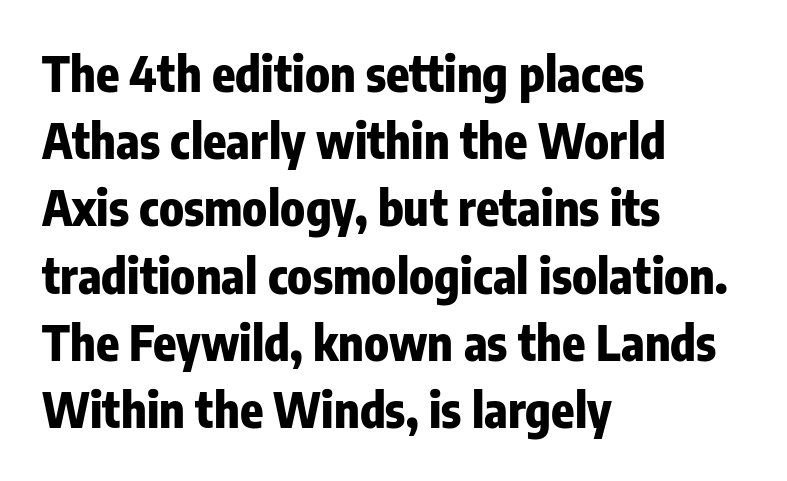
The image shows 48 px heavy, condensed sans-serif type, upright; set left-aligned, normal line spacing (1.4x), normal letter spacing, not underlined; low stroke contrast and a medium x-height.
